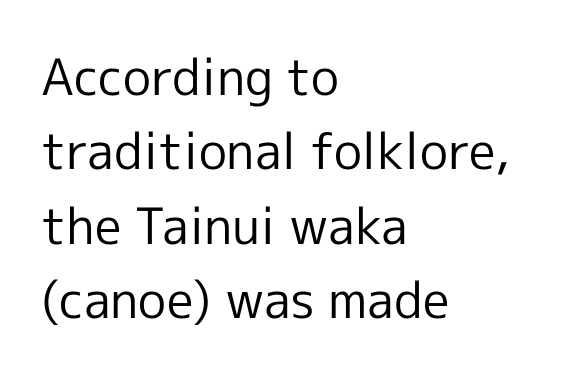
{"serif": "no", "italic": "no", "bold": "no", "weight": "regular", "width": "normal", "x_height": "medium", "monospaced": "no", "underline": "no", "align": "left", "line_spacing": "normal", "line_spacing_ratio": 1.49, "letter_spacing": "normal", "letter_spacing_em": 0.0, "glyph_px": 50}
